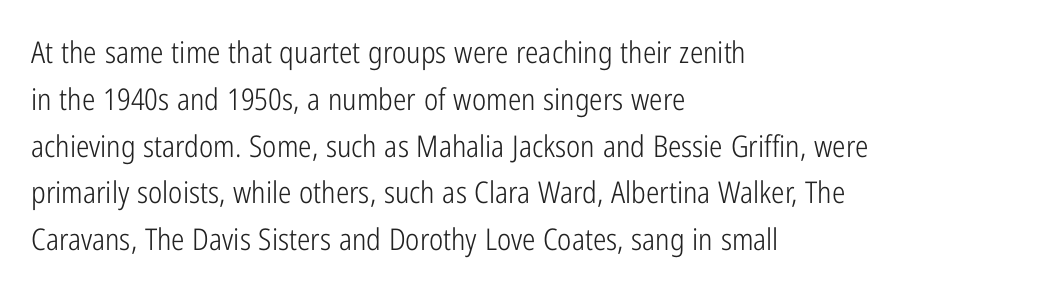
{"serif": "no", "italic": "no", "bold": "no", "weight": "light", "width": "condensed", "stroke_contrast": "low", "x_height": "medium", "monospaced": "no", "underline": "no", "align": "left", "line_spacing": "normal", "line_spacing_ratio": 1.56, "letter_spacing": "normal", "letter_spacing_em": 0.0, "glyph_px": 30}
